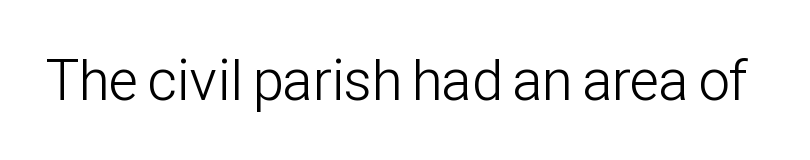
{"serif": "no", "italic": "no", "bold": "no", "weight": "light", "width": "condensed", "stroke_contrast": "low", "x_height": "medium", "monospaced": "no", "underline": "no", "letter_spacing": "normal", "letter_spacing_em": 0.0, "glyph_px": 57}
